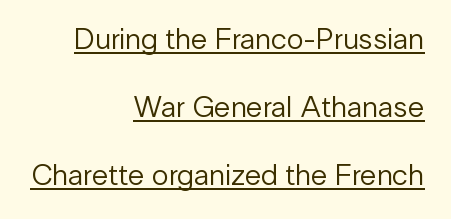
The image shows 30 px regular-weight sans-serif type, upright; set right-aligned, loose line spacing (2.26x), normal letter spacing, underlined; low stroke contrast and a medium x-height.
